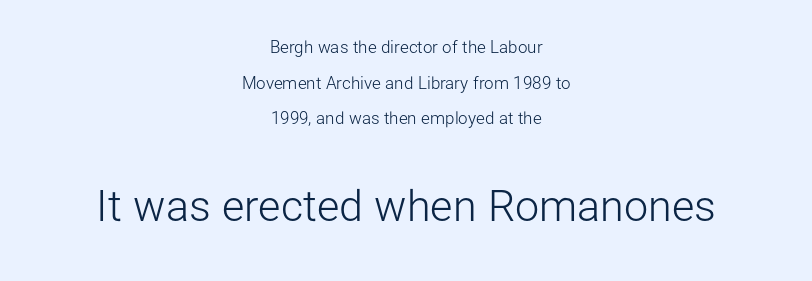
Q: Is the text bold? A: No.
Q: Is the text italic (slanted)? A: No, it is upright.
Q: Is the typeface a serif or a sans-serif typeface? A: Sans-serif.
Q: Is the text underlined? A: No.
Q: How is the paragraph aligned? A: Centered.
Q: Is the spacing between letters normal or unusually wide? A: Normal.
Q: Is the spacing between lines tight, normal or loose? A: Loose.
Q: Which block of text is set in a larger size, the first (top) or the second (bottom)? A: The second (bottom) one.
Q: Width (condensed, normal, or wide)? A: Normal.
Q: Stroke contrast? A: Low.
Q: x-height? A: Medium.
Q: Monospaced? A: No.
